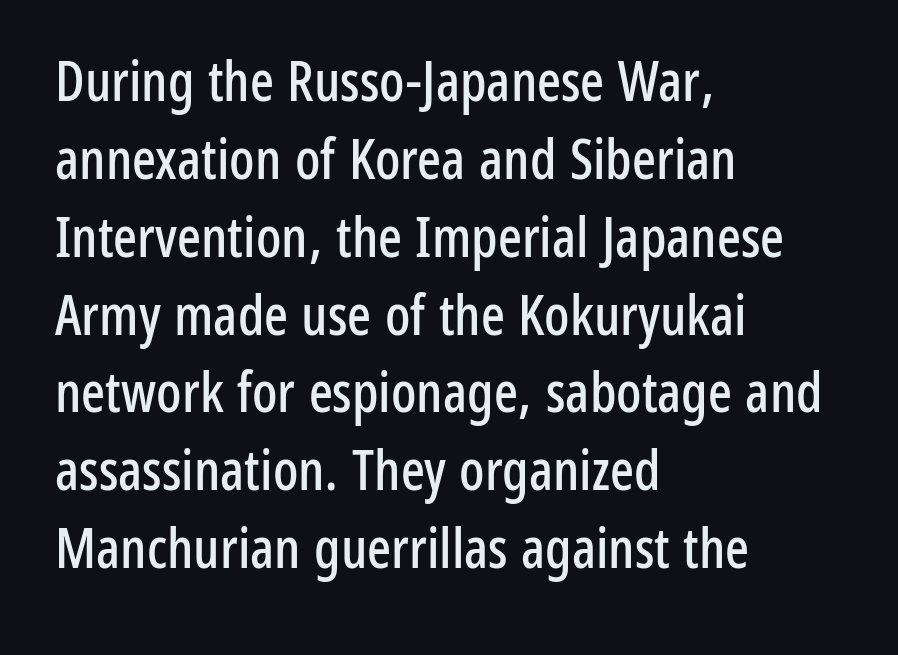
This rendering employs a face without finishing strokes, i.e., a sans-serif. Clear beneath every line of the passage. You could not count columns in this text — the font is proportionally spaced. The passage shown has conventional tracking throughout. Line starts are locked; line ends wander.
